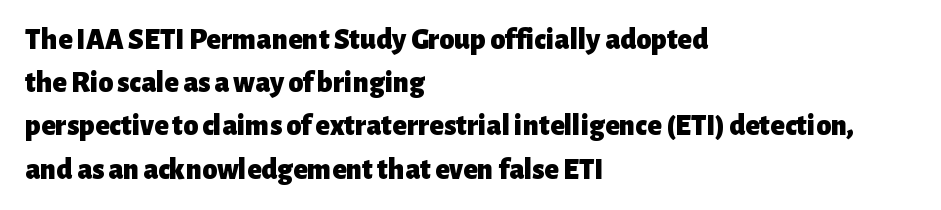
{"serif": "no", "italic": "no", "bold": "yes", "weight": "heavy", "width": "normal", "stroke_contrast": "low", "x_height": "medium", "monospaced": "no", "underline": "no", "align": "left", "line_spacing": "normal", "line_spacing_ratio": 1.44, "letter_spacing": "normal", "letter_spacing_em": 0.0, "glyph_px": 30}
